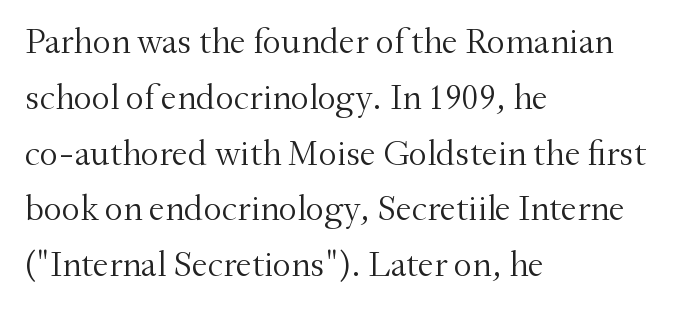
Q: Is the text bold? A: No.
Q: Is the text italic (slanted)? A: No, it is upright.
Q: Is the typeface a serif or a sans-serif typeface? A: Serif.
Q: Is the text underlined? A: No.
Q: How is the paragraph aligned? A: Left-aligned.
Q: Is the spacing between letters normal or unusually wide? A: Normal.
Q: Is the spacing between lines tight, normal or loose? A: Normal.
Q: Width (condensed, normal, or wide)? A: Normal.
Q: Stroke contrast? A: Medium.
Q: x-height? A: Small.
Q: Monospaced? A: No.
